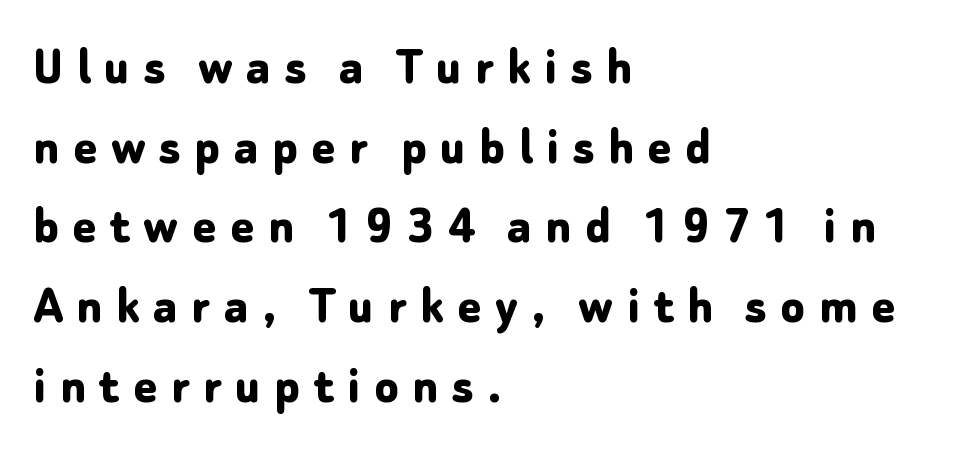
The image shows 55 px bold sans-serif type, upright; set left-aligned, normal line spacing (1.45x), unusually wide letter spacing (+0.25 em), not underlined; low stroke contrast and a medium x-height.
